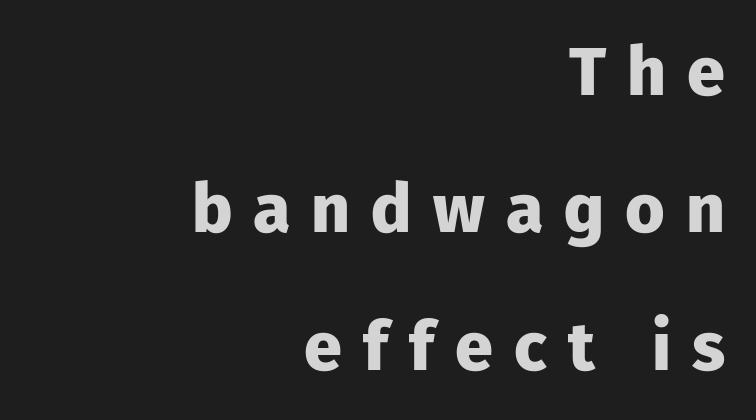
Between one letter and the next there's a generous, obvious gap. The typography opts for an upright posture over an oblique one. Widely set lines give the paragraph a tall, airy silhouette. Nope, no serifs anywhere on these letters.
